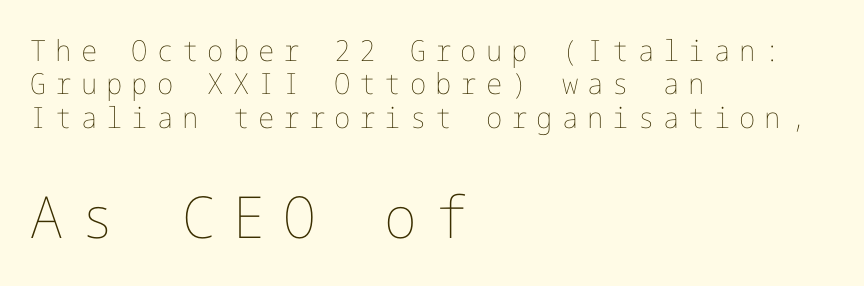
Q: Is the text bold? A: No.
Q: Is the text italic (slanted)? A: No, it is upright.
Q: Is the text underlined? A: No.
Q: How is the paragraph aligned? A: Left-aligned.
Q: Is the spacing between letters normal or unusually wide? A: Unusually wide.
Q: Is the spacing between lines tight, normal or loose? A: Tight.
Q: Which block of text is set in a larger size, the first (top) or the second (bottom)? A: The second (bottom) one.
Q: Width (condensed, normal, or wide)? A: Normal.
Q: Stroke contrast? A: Low.
Q: x-height? A: Medium.
